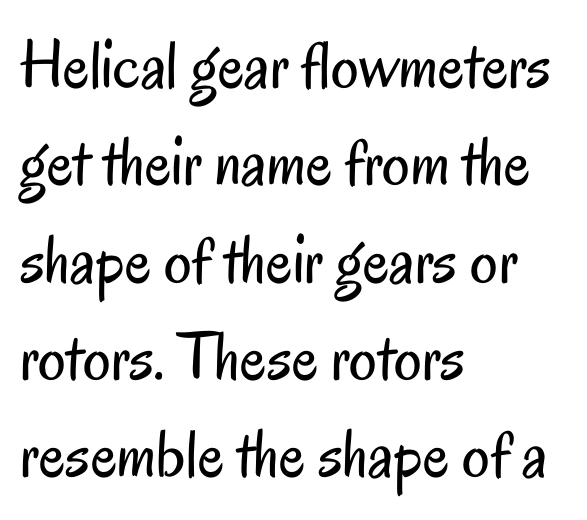
The image shows 69 px regular-weight, condensed sans-serif type, upright; set left-aligned, normal line spacing (1.41x), normal letter spacing, not underlined; low stroke contrast and a small x-height.
